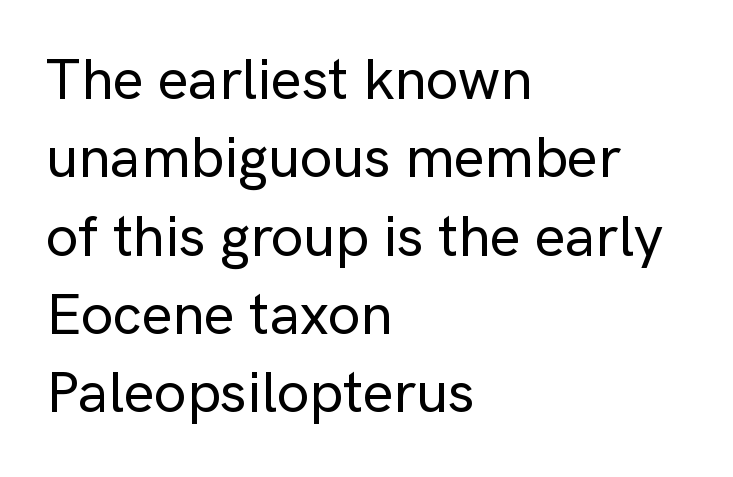
A normal amount of white space separates one row of letters from the next. The letters carry no serifs — their stems end cleanly without finishing strokes. Do the letters lean? They stand straight. The paragraph shown leans on its left margin. Lines of text with bare space underneath. Is this a fixed-width face? No — the glyphs have proportional, varying widths.
